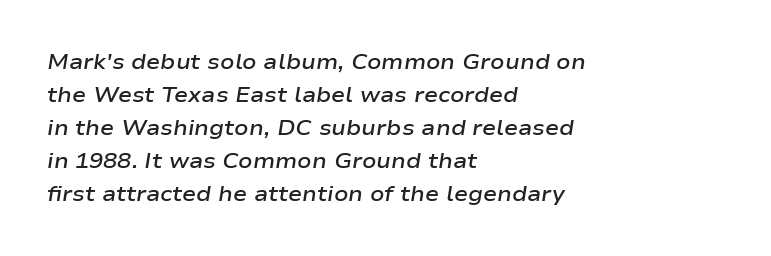
Q: Is the text bold? A: Semi-bold.
Q: Is the text italic (slanted)? A: Yes, it leans right by about 9 degrees.
Q: Is the text underlined? A: No.
Q: How is the paragraph aligned? A: Left-aligned.
Q: Is the spacing between letters normal or unusually wide? A: Normal.
Q: Is the spacing between lines tight, normal or loose? A: Normal.
